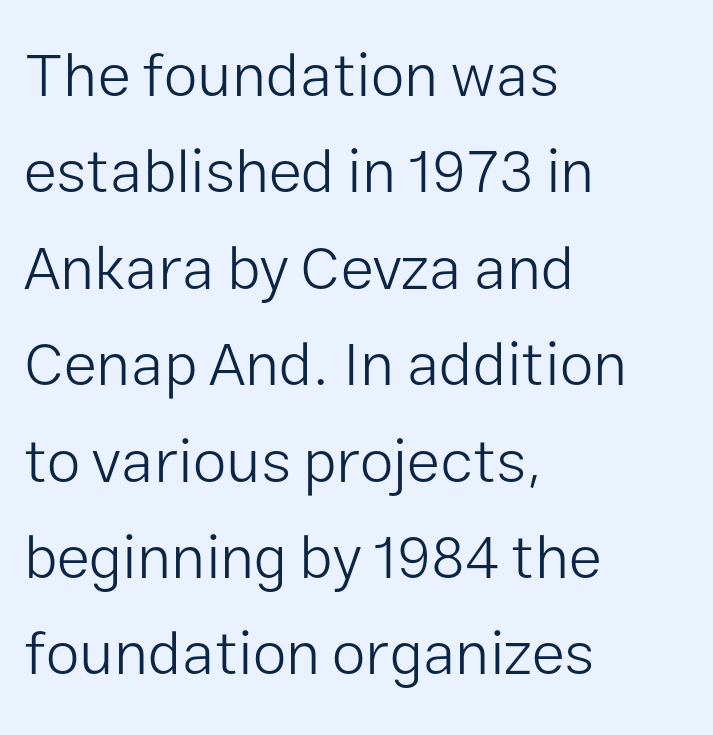
No italicization has been applied; the sample stays upright. This is sans-serif lettering, the kind often seen on screens and signage. Beneath every word, the page is bare. Glyph-to-glyph distance matches everyday printed text. The paragraph shown leans on its left margin. Interline gaps are of average width in this sample.
